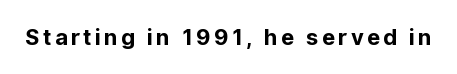
Q: Is the text bold? A: Yes.
Q: Is the text italic (slanted)? A: No, it is upright.
Q: Is the text underlined? A: No.
